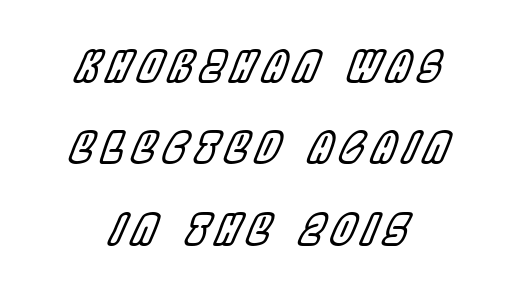
This rendering features lettering with no underline. Looks like regular typesetting: each glyph gets only the width it needs. Notice the wide empty band between every row — that's loose leading. Italic: yes, the glyphs are oblique.
